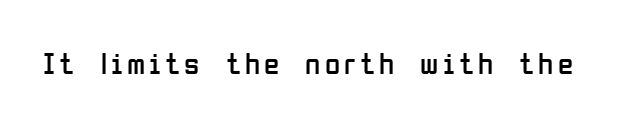
Q: Is the text bold? A: No.
Q: Is the text italic (slanted)? A: No, it is upright.
Q: Is the typeface a serif or a sans-serif typeface? A: Sans-serif.
Q: Is the text underlined? A: No.
Q: Width (condensed, normal, or wide)? A: Condensed.
Q: Stroke contrast? A: Low.
Q: x-height? A: Medium.
Q: Monospaced? A: No.
